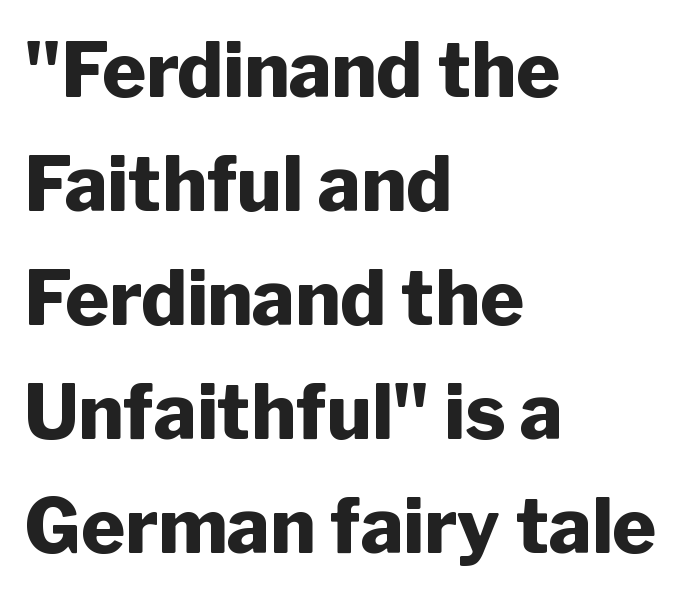
The image shows 75 px heavy sans-serif type, upright; set left-aligned, normal line spacing (1.52x), normal letter spacing, not underlined; low stroke contrast and a medium x-height.
